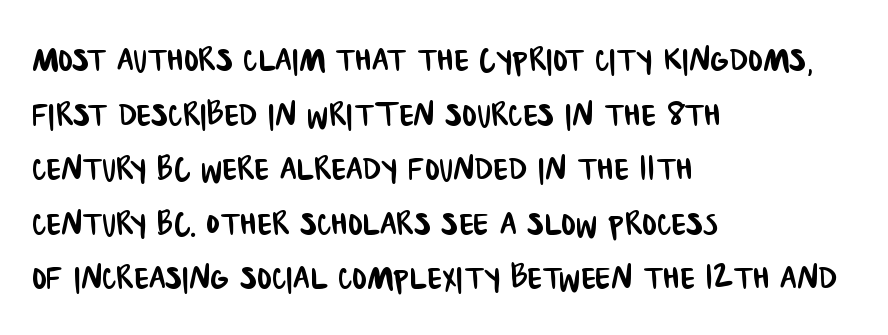
The image shows 43 px condensed sans-serif type; set left-aligned, normal line spacing (1.27x), normal letter spacing, not underlined; low stroke contrast and a large x-height.
